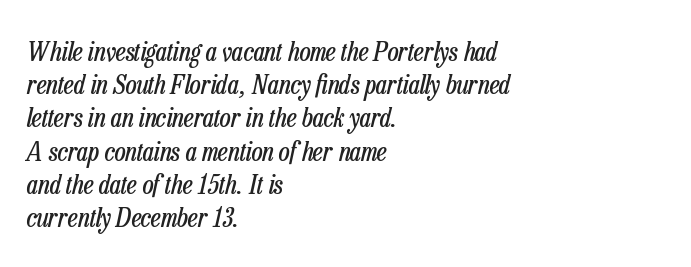
What stands out about the letter spacing? Nothing — it is the standard amount. Teacher's note: observe the even left margin — that is flush-left alignment. Slant detected: the letters are inclined. Rule under the text: the space is simply empty. Weight: in the light-to-regular range.
